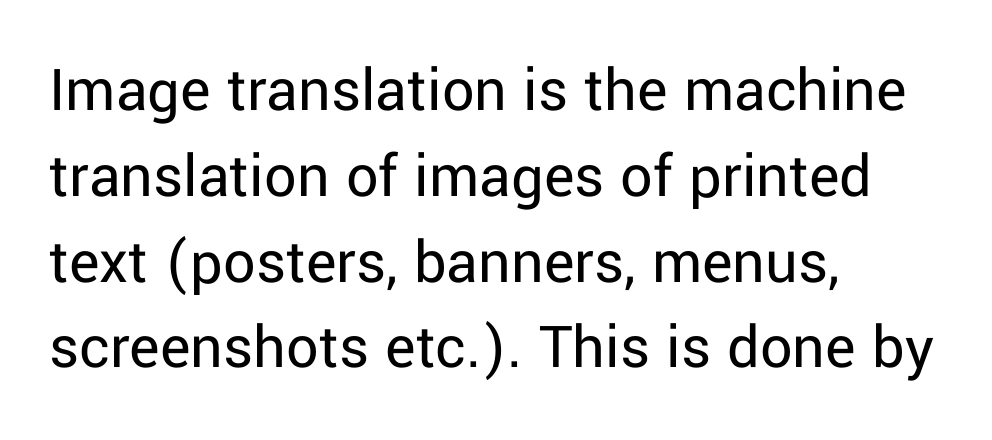
{"serif": "no", "italic": "no", "bold": "no", "weight": "regular", "width": "normal", "stroke_contrast": "low", "x_height": "medium", "monospaced": "no", "underline": "no", "align": "left", "line_spacing": "normal", "line_spacing_ratio": 1.34, "letter_spacing": "normal", "letter_spacing_em": 0.0, "glyph_px": 64}
